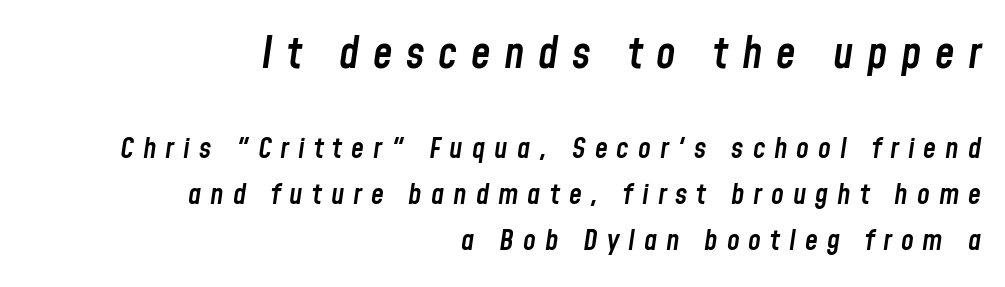
{"italic": "yes", "lean": "right", "slant_degrees": 8, "bold": "semi", "weight": "semibold", "width": "condensed", "stroke_contrast": "low", "x_height": "medium", "monospaced": "no", "underline": "no", "align": "right", "line_spacing": "normal", "line_spacing_ratio": 1.59, "letter_spacing": "wide", "letter_spacing_em": 0.31, "larger_block": "first", "size_ratio": 1.52, "glyph_px": 44}
